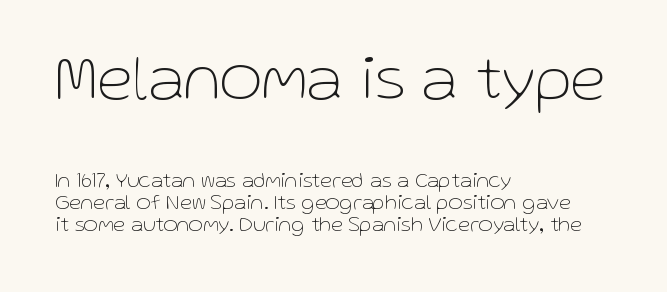
The image shows 66 px thin sans-serif type, upright; set left-aligned, tight line spacing (0.98x), normal letter spacing, not underlined; the first (top) block is 3.0x larger; low stroke contrast and a medium x-height.
